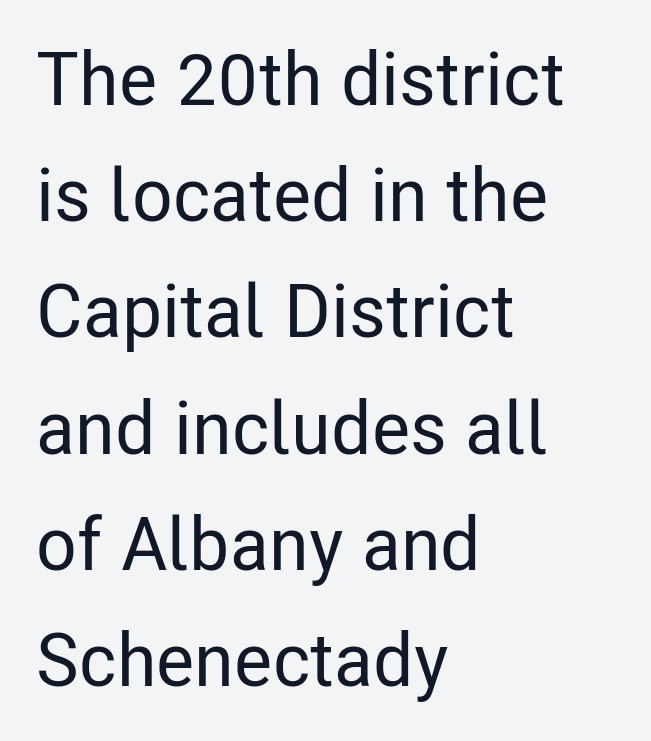
The image shows 74 px condensed sans-serif type, upright; set left-aligned, normal line spacing (1.57x), normal letter spacing, not underlined; low stroke contrast and a medium x-height.
